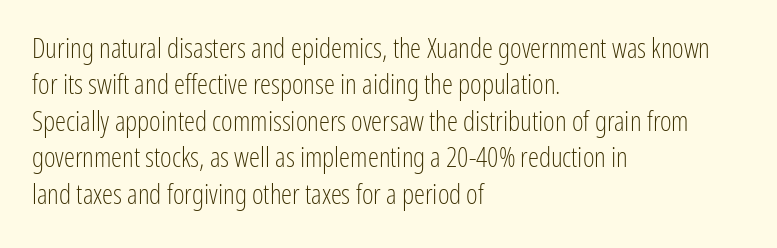
{"serif": "no", "italic": "no", "bold": "no", "weight": "light", "width": "condensed", "stroke_contrast": "low", "x_height": "medium", "monospaced": "no", "underline": "no", "align": "left", "line_spacing": "normal", "line_spacing_ratio": 1.3, "letter_spacing": "normal", "letter_spacing_em": 0.0, "glyph_px": 28}
